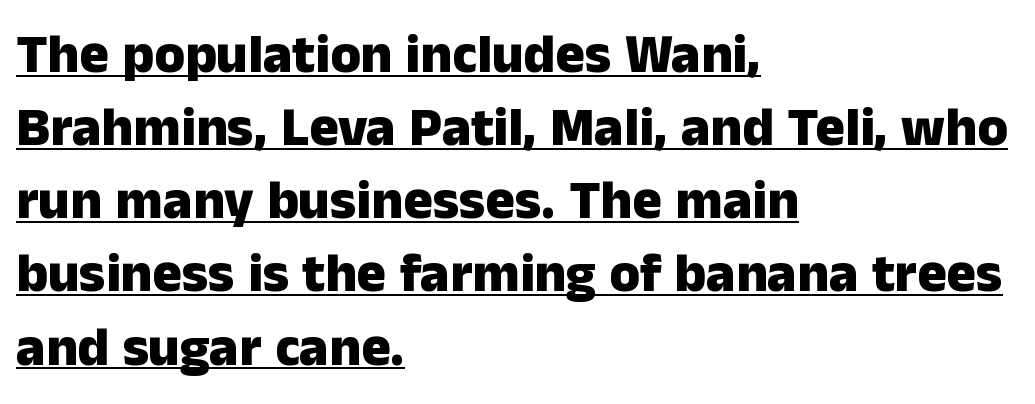
{"serif": "no", "italic": "no", "bold": "yes", "weight": "heavy", "width": "normal", "stroke_contrast": "low", "x_height": "medium", "monospaced": "no", "underline": "yes", "align": "left", "line_spacing": "normal", "line_spacing_ratio": 1.33, "letter_spacing": "normal", "letter_spacing_em": 0.0, "glyph_px": 55}
